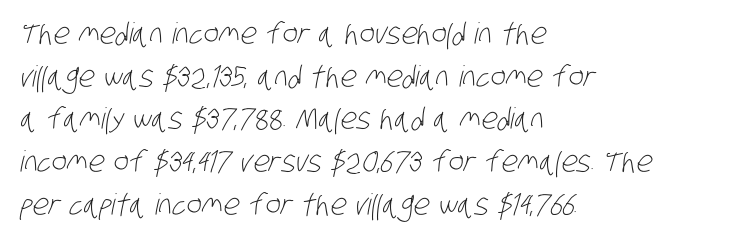
Q: Is the text bold? A: No.
Q: Is the typeface a serif or a sans-serif typeface? A: Sans-serif.
Q: Is the text underlined? A: No.
Q: How is the paragraph aligned? A: Left-aligned.
Q: Is the spacing between letters normal or unusually wide? A: Normal.
Q: Is the spacing between lines tight, normal or loose? A: Normal.
Q: Width (condensed, normal, or wide)? A: Condensed.
Q: Stroke contrast? A: Low.
Q: x-height? A: Large.
Q: Monospaced? A: No.
